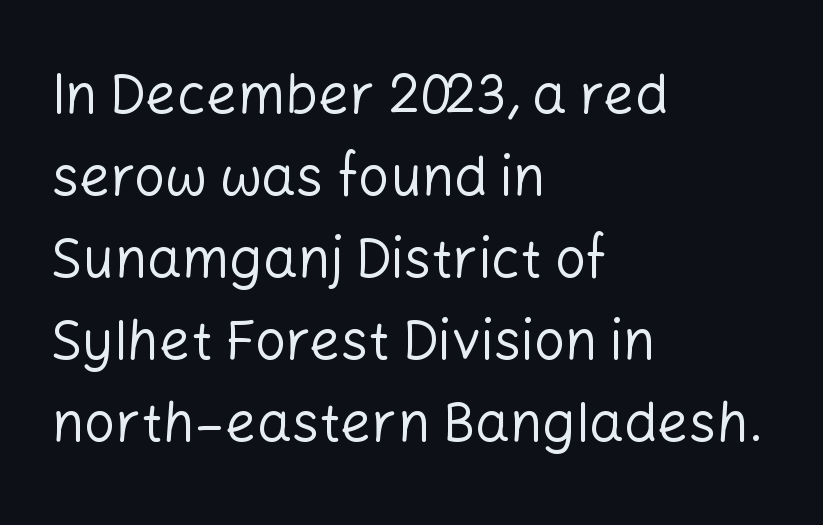
The image shows 55 px regular-weight sans-serif type, upright; set left-aligned, normal line spacing (1.49x), normal letter spacing, not underlined; low stroke contrast and a medium x-height.
